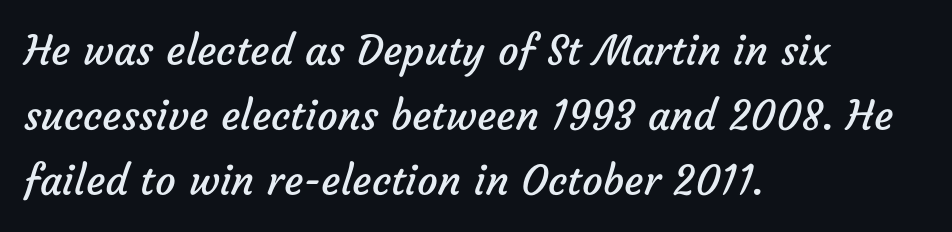
The image shows 41 px regular-weight sans-serif type; set left-aligned, normal line spacing (1.59x), normal letter spacing, not underlined; low stroke contrast and a medium x-height.
